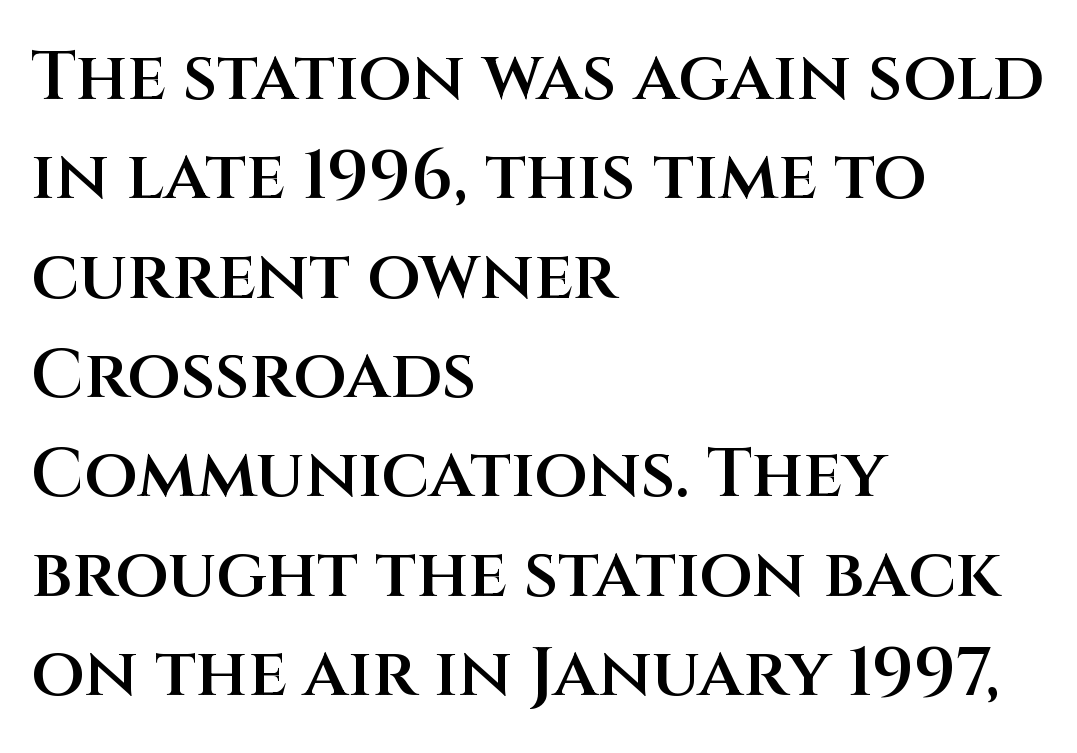
The image shows 69 px semibold sans-serif type, upright; set left-aligned, normal line spacing (1.44x), normal letter spacing, not underlined; medium stroke contrast and a large x-height.
